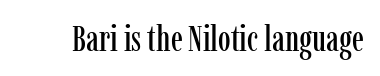
The image shows 36 px condensed serif type, upright; set normal letter spacing, not underlined; low stroke contrast and a medium x-height.
